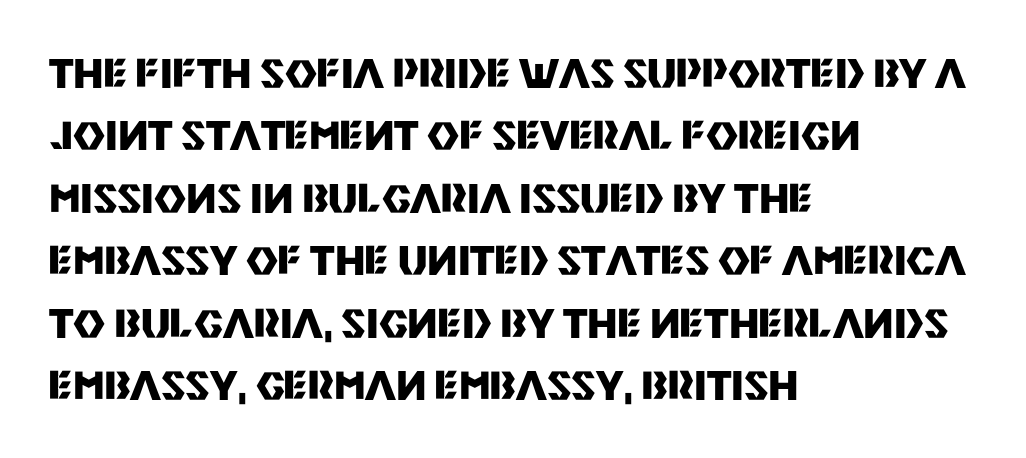
The image shows 39 px heavy sans-serif type, upright; set left-aligned, normal line spacing (1.6x), normal letter spacing, not underlined; medium stroke contrast and a large x-height.
